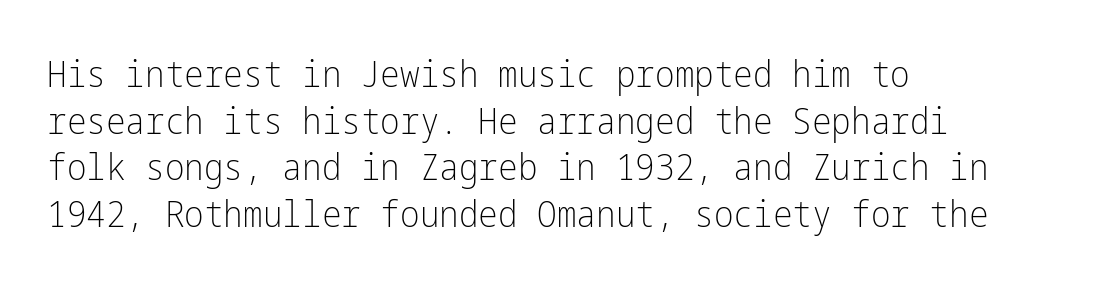
Q: Is the text bold? A: No.
Q: Is the text italic (slanted)? A: No, it is upright.
Q: Is the typeface a serif or a sans-serif typeface? A: Sans-serif.
Q: Is the text underlined? A: No.
Q: How is the paragraph aligned? A: Left-aligned.
Q: Is the spacing between letters normal or unusually wide? A: Normal.
Q: Is the spacing between lines tight, normal or loose? A: Normal.
Q: Width (condensed, normal, or wide)? A: Condensed.
Q: Stroke contrast? A: Low.
Q: x-height? A: Medium.
